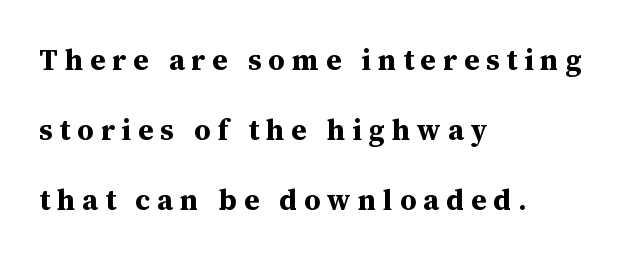
Q: Is the text bold? A: Yes.
Q: Is the text italic (slanted)? A: No, it is upright.
Q: Is the typeface a serif or a sans-serif typeface? A: Serif.
Q: Is the text underlined? A: No.
Q: How is the paragraph aligned? A: Left-aligned.
Q: Is the spacing between letters normal or unusually wide? A: Unusually wide.
Q: Is the spacing between lines tight, normal or loose? A: Loose.
Q: Width (condensed, normal, or wide)? A: Normal.
Q: Stroke contrast? A: Medium.
Q: x-height? A: Medium.
Q: Monospaced? A: No.
